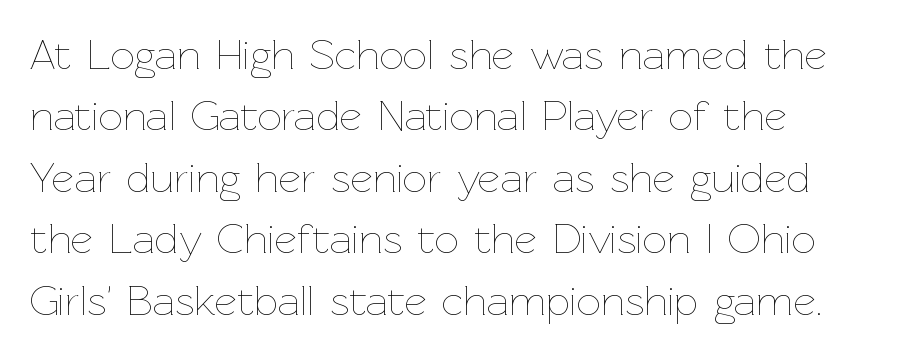
Q: Is the text bold? A: No.
Q: Is the text italic (slanted)? A: No, it is upright.
Q: Is the text underlined? A: No.
Q: How is the paragraph aligned? A: Left-aligned.
Q: Is the spacing between letters normal or unusually wide? A: Normal.
Q: Is the spacing between lines tight, normal or loose? A: Normal.
Q: Width (condensed, normal, or wide)? A: Normal.
Q: Stroke contrast? A: Low.
Q: x-height? A: Medium.
Q: Monospaced? A: No.
